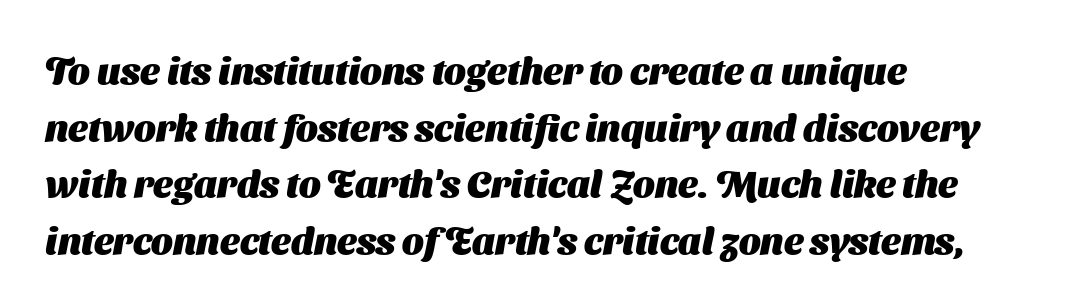
Q: Is the text bold? A: Yes.
Q: Is the typeface a serif or a sans-serif typeface? A: Sans-serif.
Q: Is the text underlined? A: No.
Q: How is the paragraph aligned? A: Left-aligned.
Q: Is the spacing between letters normal or unusually wide? A: Normal.
Q: Is the spacing between lines tight, normal or loose? A: Normal.
Q: Width (condensed, normal, or wide)? A: Normal.
Q: Stroke contrast? A: Medium.
Q: x-height? A: Medium.
Q: Monospaced? A: No.
